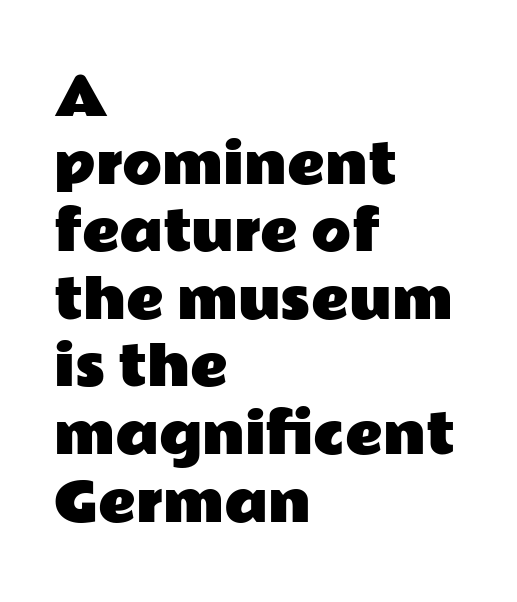
Q: Is the text italic (slanted)? A: No, it is upright.
Q: Is the typeface a serif or a sans-serif typeface? A: Sans-serif.
Q: Is the text underlined? A: No.
Q: How is the paragraph aligned? A: Left-aligned.
Q: Is the spacing between letters normal or unusually wide? A: Normal.
Q: Is the spacing between lines tight, normal or loose? A: Normal.
Q: Width (condensed, normal, or wide)? A: Wide.
Q: Stroke contrast? A: Low.
Q: x-height? A: Medium.
Q: Monospaced? A: No.
